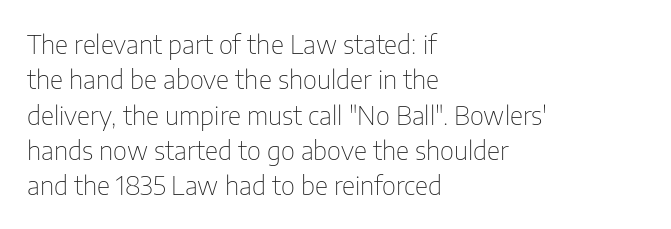
Q: Is the text bold? A: No.
Q: Is the text italic (slanted)? A: No, it is upright.
Q: Is the text underlined? A: No.
Q: How is the paragraph aligned? A: Left-aligned.
Q: Is the spacing between letters normal or unusually wide? A: Normal.
Q: Is the spacing between lines tight, normal or loose? A: Normal.
